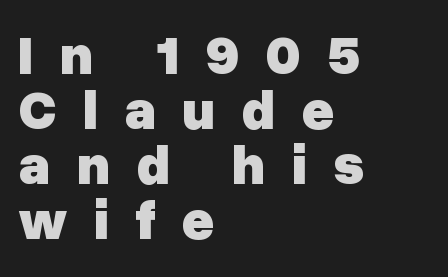
{"serif": "no", "italic": "no", "bold": "yes", "weight": "heavy", "width": "normal", "stroke_contrast": "low", "x_height": "medium", "monospaced": "no", "underline": "no", "align": "left", "line_spacing": "tight", "line_spacing_ratio": 0.98, "letter_spacing": "wide", "letter_spacing_em": 0.46, "glyph_px": 56}
